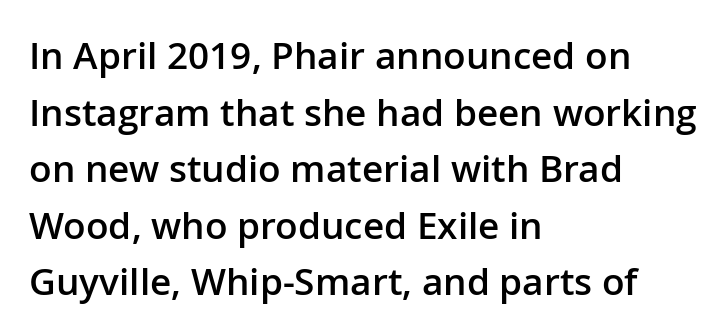
Q: Is the text bold? A: Semi-bold.
Q: Is the text italic (slanted)? A: No, it is upright.
Q: Is the typeface a serif or a sans-serif typeface? A: Sans-serif.
Q: Is the text underlined? A: No.
Q: How is the paragraph aligned? A: Left-aligned.
Q: Is the spacing between letters normal or unusually wide? A: Normal.
Q: Is the spacing between lines tight, normal or loose? A: Normal.
Q: Width (condensed, normal, or wide)? A: Normal.
Q: Stroke contrast? A: Low.
Q: x-height? A: Medium.
Q: Monospaced? A: No.
